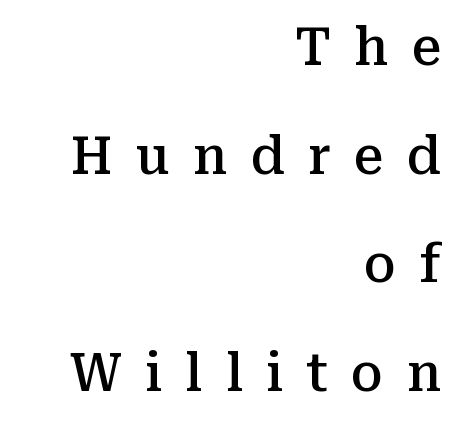
Q: Is the text bold? A: Semi-bold.
Q: Is the text italic (slanted)? A: No, it is upright.
Q: Is the typeface a serif or a sans-serif typeface? A: Serif.
Q: Is the text underlined? A: No.
Q: How is the paragraph aligned? A: Right-aligned.
Q: Is the spacing between letters normal or unusually wide? A: Unusually wide.
Q: Is the spacing between lines tight, normal or loose? A: Loose.
Q: Width (condensed, normal, or wide)? A: Normal.
Q: Stroke contrast? A: Medium.
Q: x-height? A: Medium.
Q: Monospaced? A: No.
